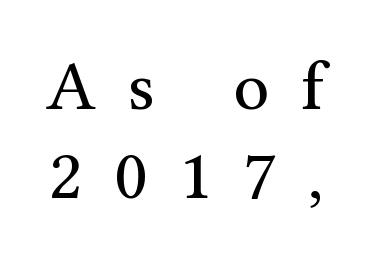
Posture: vertical. Note the varied advance widths — an 'i' is clearly narrower than an 'm'. The font sits on the lighter half of the weight spectrum, regular included. This rendering widens character spacing well past its baseline value. The space beneath each line is pristine and unruled.
